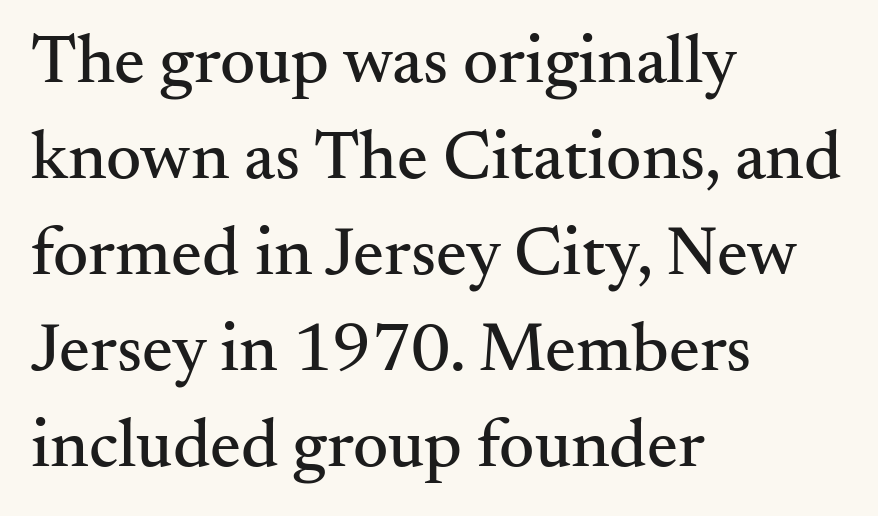
{"serif": "yes", "italic": "no", "width": "normal", "stroke_contrast": "medium", "x_height": "small", "monospaced": "no", "underline": "no", "align": "left", "line_spacing": "normal", "line_spacing_ratio": 1.39, "letter_spacing": "normal", "letter_spacing_em": 0.0, "glyph_px": 69}
